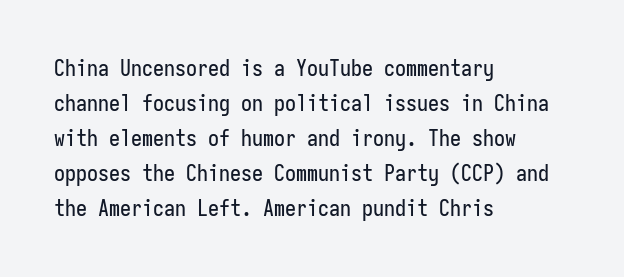
Q: Is the text italic (slanted)? A: No, it is upright.
Q: Is the text underlined? A: No.
Q: How is the paragraph aligned? A: Left-aligned.
Q: Is the spacing between letters normal or unusually wide? A: Normal.
Q: Is the spacing between lines tight, normal or loose? A: Normal.
